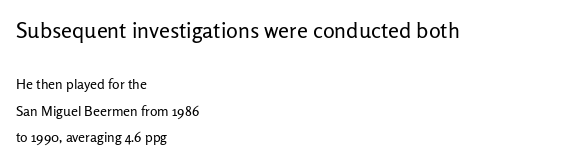
Weight: not bold — regular or lighter. Beneath every word, the page is bare. The letters sit at their default tracking, neither squeezed nor spread. Italic: no, the glyphs are upright roman. The paragraph shown leans on its left margin. Which chunk is bigger? The first one — the top block dwarfs the bottom.
